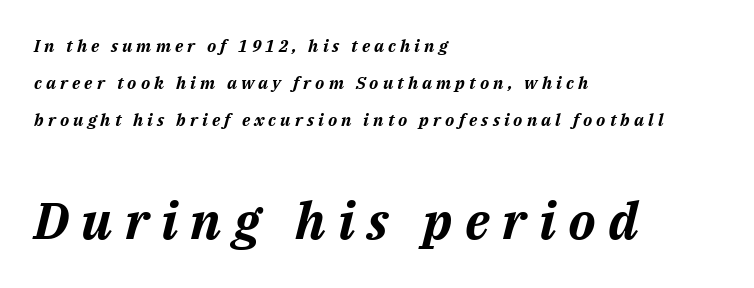
Q: Is the text bold? A: Yes.
Q: Is the text italic (slanted)? A: Yes, it leans right by about 14 degrees.
Q: Is the text underlined? A: No.
Q: How is the paragraph aligned? A: Left-aligned.
Q: Is the spacing between letters normal or unusually wide? A: Unusually wide.
Q: Is the spacing between lines tight, normal or loose? A: Loose.
Q: Which block of text is set in a larger size, the first (top) or the second (bottom)? A: The second (bottom) one.
Q: Width (condensed, normal, or wide)? A: Normal.
Q: Stroke contrast? A: Medium.
Q: x-height? A: Medium.
Q: Monospaced? A: No.
